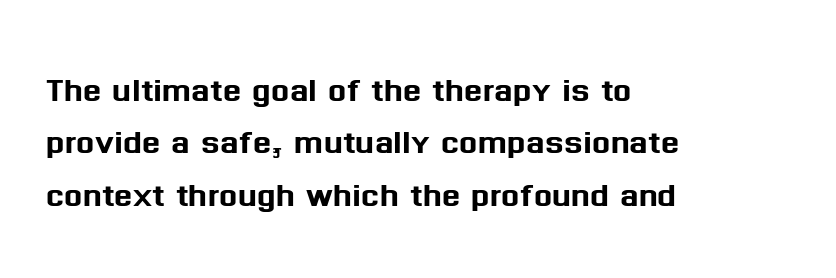
{"serif": "no", "italic": "no", "width": "normal", "stroke_contrast": "medium", "x_height": "medium", "monospaced": "no", "underline": "no", "align": "left", "line_spacing_ratio": 1.22, "letter_spacing": "normal", "letter_spacing_em": 0.0, "glyph_px": 43}
